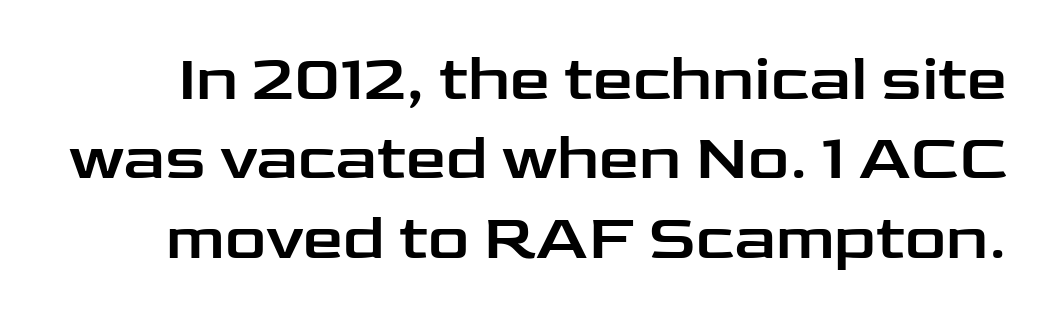
{"serif": "no", "italic": "no", "width": "wide", "stroke_contrast": "low", "x_height": "medium", "monospaced": "no", "underline": "no", "line_spacing_ratio": 1.24, "letter_spacing": "normal", "letter_spacing_em": 0.0, "glyph_px": 64}
